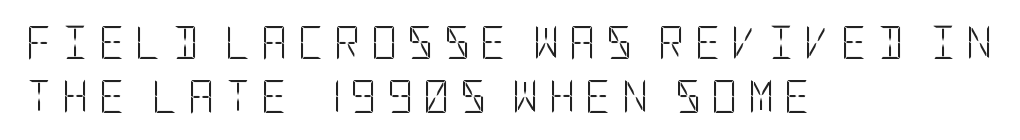
The image shows 33 px light, condensed sans-serif type, upright; set left-aligned, normal line spacing (1.65x), unusually wide letter spacing (+0.29 em), not underlined; low stroke contrast and a large x-height.
